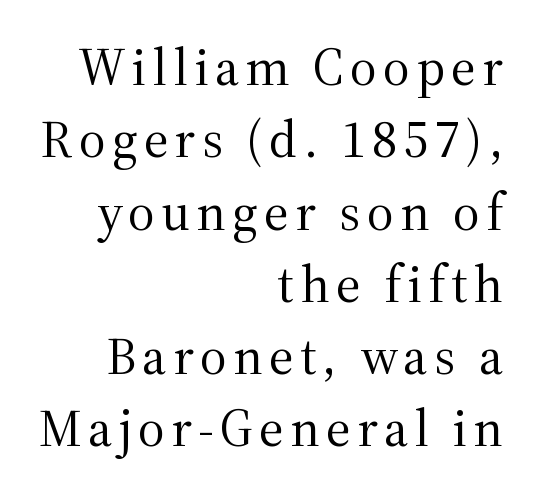
{"serif": "yes", "italic": "no", "bold": "no", "weight": "regular", "width": "normal", "stroke_contrast": "medium", "x_height": "medium", "monospaced": "no", "underline": "no", "align": "right", "line_spacing": "normal", "line_spacing_ratio": 1.39, "glyph_px": 52}
